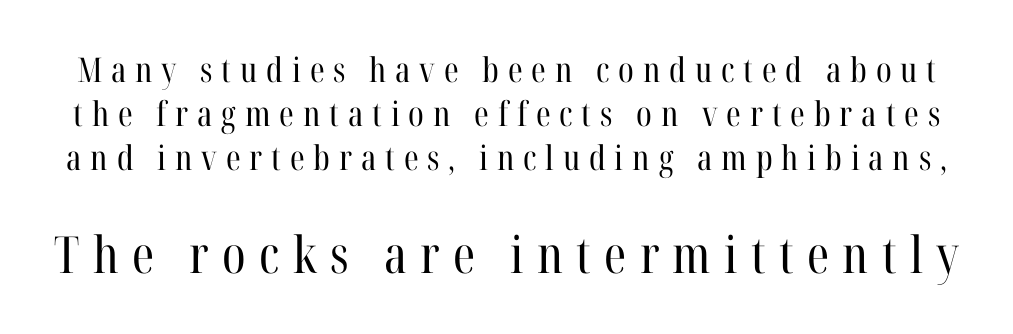
Q: Is the text bold? A: No.
Q: Is the text italic (slanted)? A: No, it is upright.
Q: Is the typeface a serif or a sans-serif typeface? A: Serif.
Q: Is the text underlined? A: No.
Q: Is the spacing between letters normal or unusually wide? A: Unusually wide.
Q: Is the spacing between lines tight, normal or loose? A: Normal.
Q: Which block of text is set in a larger size, the first (top) or the second (bottom)? A: The second (bottom) one.
Q: Width (condensed, normal, or wide)? A: Condensed.
Q: Stroke contrast? A: High.
Q: x-height? A: Medium.
Q: Monospaced? A: No.
